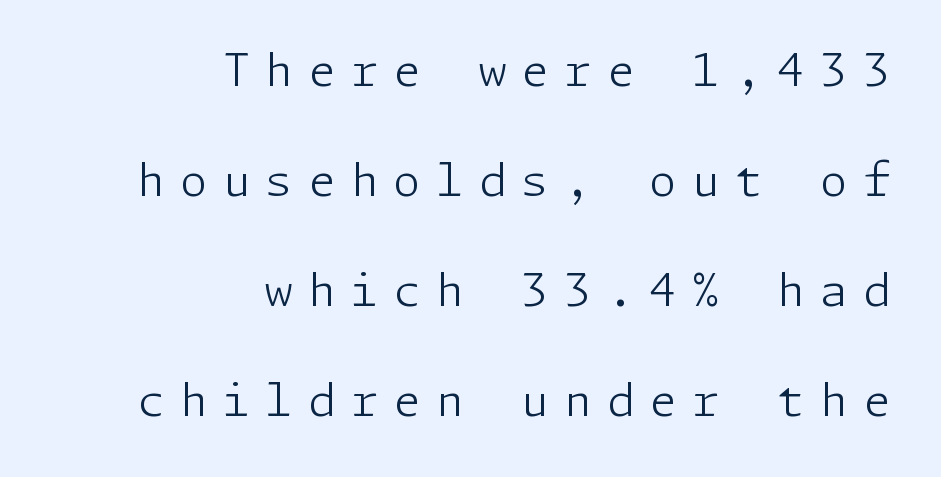
The image shows 44 px light sans-serif type, upright; set right-aligned, loose line spacing (2.5x), unusually wide letter spacing (+0.35 em), not underlined; low stroke contrast and a medium x-height.
